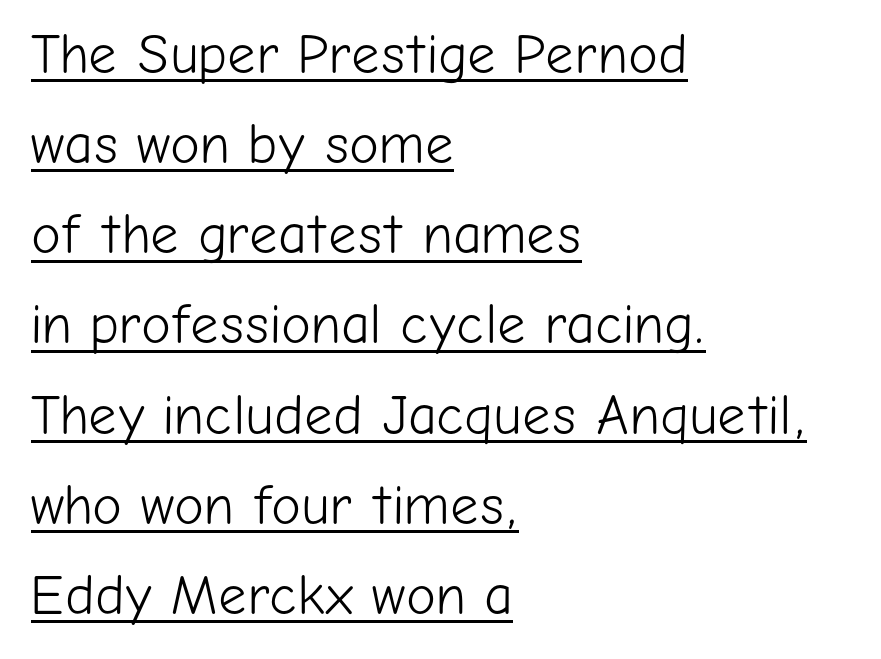
Q: Is the text bold? A: No.
Q: Is the text italic (slanted)? A: No, it is upright.
Q: Is the typeface a serif or a sans-serif typeface? A: Sans-serif.
Q: Is the text underlined? A: Yes.
Q: How is the paragraph aligned? A: Left-aligned.
Q: Is the spacing between letters normal or unusually wide? A: Normal.
Q: Is the spacing between lines tight, normal or loose? A: Normal.
Q: Width (condensed, normal, or wide)? A: Normal.
Q: Stroke contrast? A: Low.
Q: x-height? A: Medium.
Q: Monospaced? A: No.
